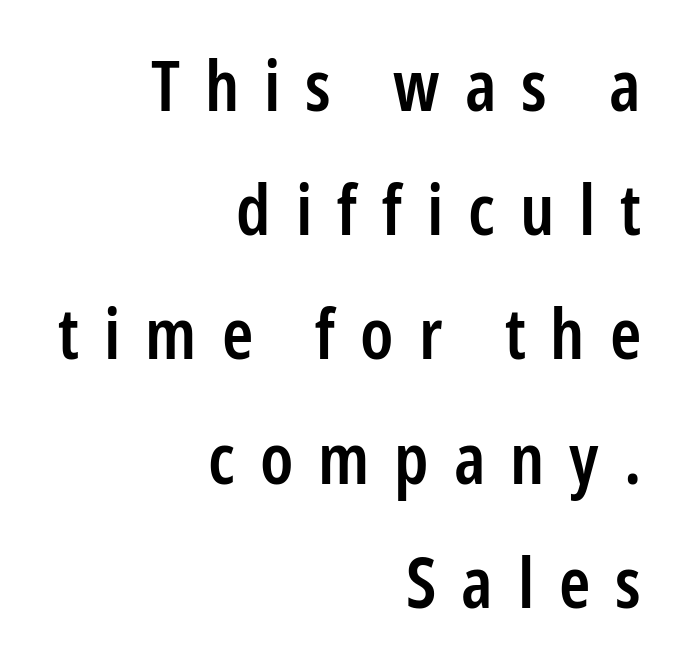
The image shows 71 px semibold, condensed sans-serif type, upright; set right-aligned, line spacing 1.75x, unusually wide letter spacing (+0.35 em), not underlined; low stroke contrast and a medium x-height.
